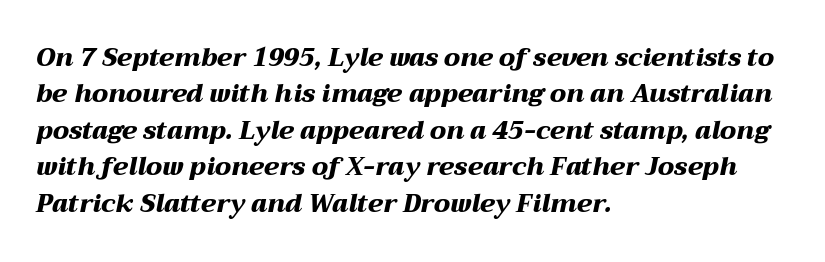
Has an underline been added? It has not. The text carries the slant typical of an italic or oblique font. The designer left line spacing at the default. Chunky letters — that's bold for sure.
